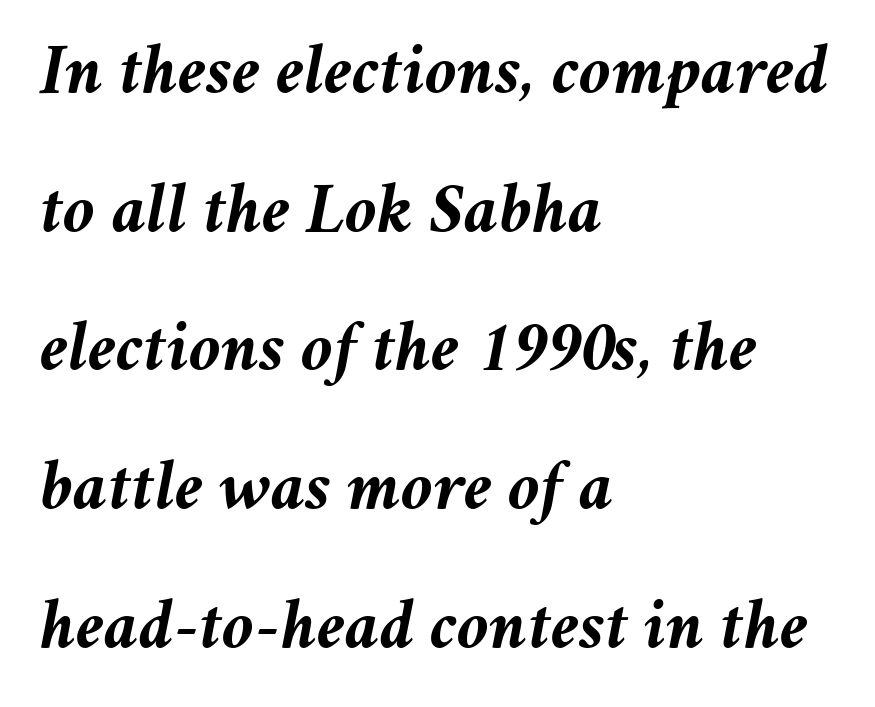
This rendering leaves character spacing at its baseline value. Reading down the column, the eye jumps a long way to each next line. The typesetter chose a ragged-right arrangement here. The rendering applies a slant to the glyphs. Anything drawn beneath the words? Only blank space. Do the characters align in a grid? No, the font is proportional.
